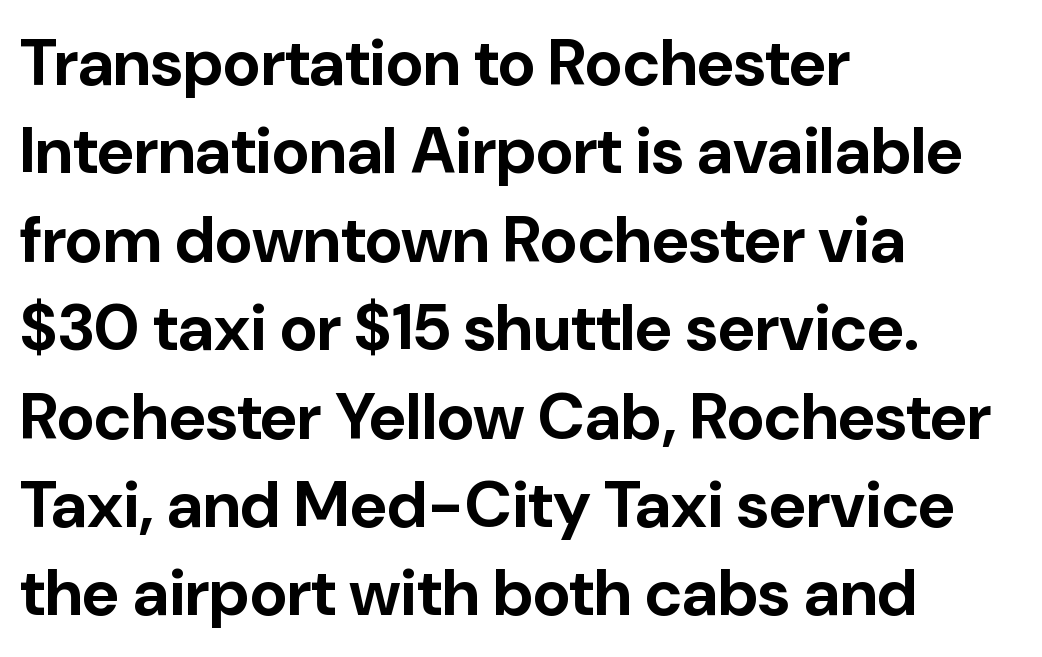
Q: Is the text bold? A: Yes.
Q: Is the text italic (slanted)? A: No, it is upright.
Q: Is the typeface a serif or a sans-serif typeface? A: Sans-serif.
Q: Is the text underlined? A: No.
Q: How is the paragraph aligned? A: Left-aligned.
Q: Is the spacing between letters normal or unusually wide? A: Normal.
Q: Is the spacing between lines tight, normal or loose? A: Normal.
Q: Width (condensed, normal, or wide)? A: Normal.
Q: Stroke contrast? A: Low.
Q: x-height? A: Medium.
Q: Monospaced? A: No.
